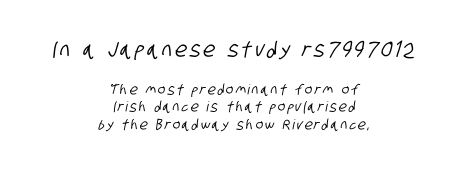
The image shows 21 px text type; set centered, line spacing 1.24x, not underlined; the first (top) block is 1.5x larger.
